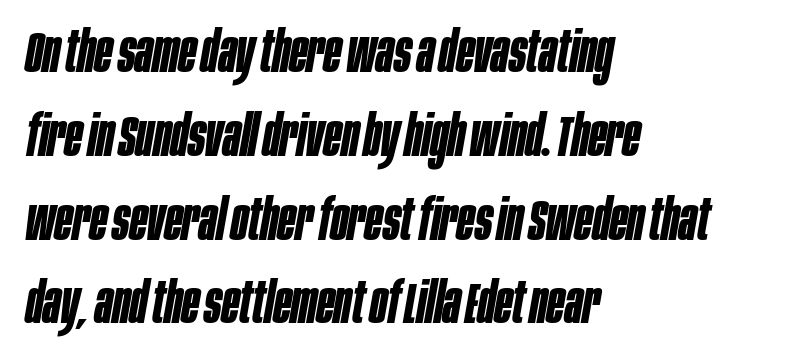
Q: Is the text bold? A: Yes.
Q: Is the text italic (slanted)? A: Yes, it leans right by about 10 degrees.
Q: Is the text underlined? A: No.
Q: How is the paragraph aligned? A: Left-aligned.
Q: Is the spacing between letters normal or unusually wide? A: Normal.
Q: Is the spacing between lines tight, normal or loose? A: Normal.
Q: Width (condensed, normal, or wide)? A: Condensed.
Q: Stroke contrast? A: Low.
Q: x-height? A: Large.
Q: Monospaced? A: No.
